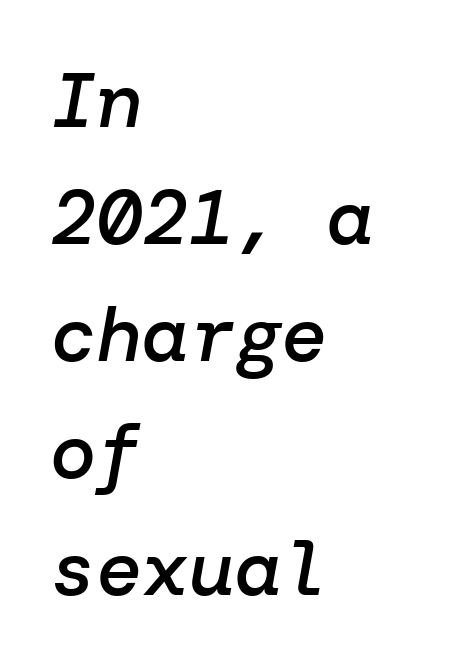
The image shows 77 px semibold type, italic (leaning right); set left-aligned, normal line spacing (1.52x), normal letter spacing, not underlined; low stroke contrast and a medium x-height.
